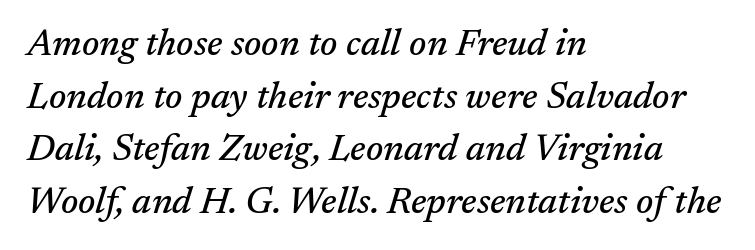
These lines are rendered in a variable-pitch font. Yep, that's italic — everything's leaning. The typesetter chose a ragged-right arrangement here. This sample uses a serif face. One glance says typical: line gaps are just what's usual.
